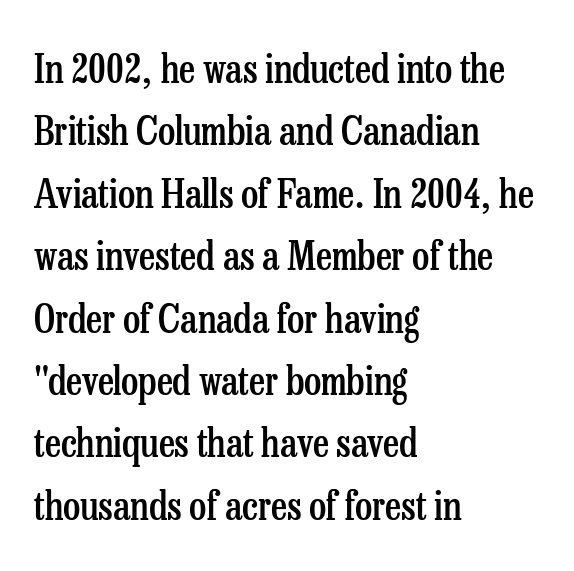
Q: Is the text bold? A: Semi-bold.
Q: Is the text italic (slanted)? A: No, it is upright.
Q: Is the typeface a serif or a sans-serif typeface? A: Serif.
Q: Is the text underlined? A: No.
Q: How is the paragraph aligned? A: Left-aligned.
Q: Is the spacing between letters normal or unusually wide? A: Normal.
Q: Is the spacing between lines tight, normal or loose? A: Normal.
Q: Width (condensed, normal, or wide)? A: Condensed.
Q: Stroke contrast? A: Low.
Q: x-height? A: Medium.
Q: Monospaced? A: No.
